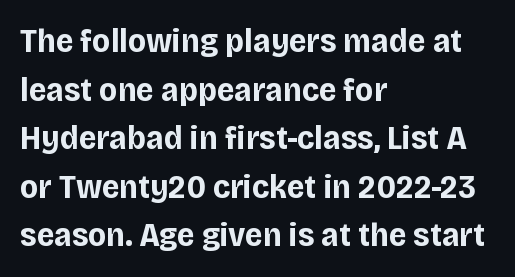
The image shows 34 px bold sans-serif type, upright; set left-aligned, normal line spacing (1.43x), normal letter spacing, not underlined; low stroke contrast and a large x-height.
